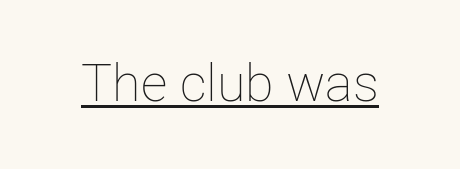
{"italic": "no", "bold": "no", "weight": "thin", "width": "normal", "stroke_contrast": "low", "x_height": "medium", "monospaced": "no", "underline": "yes", "letter_spacing": "normal", "letter_spacing_em": 0.0, "glyph_px": 52}
